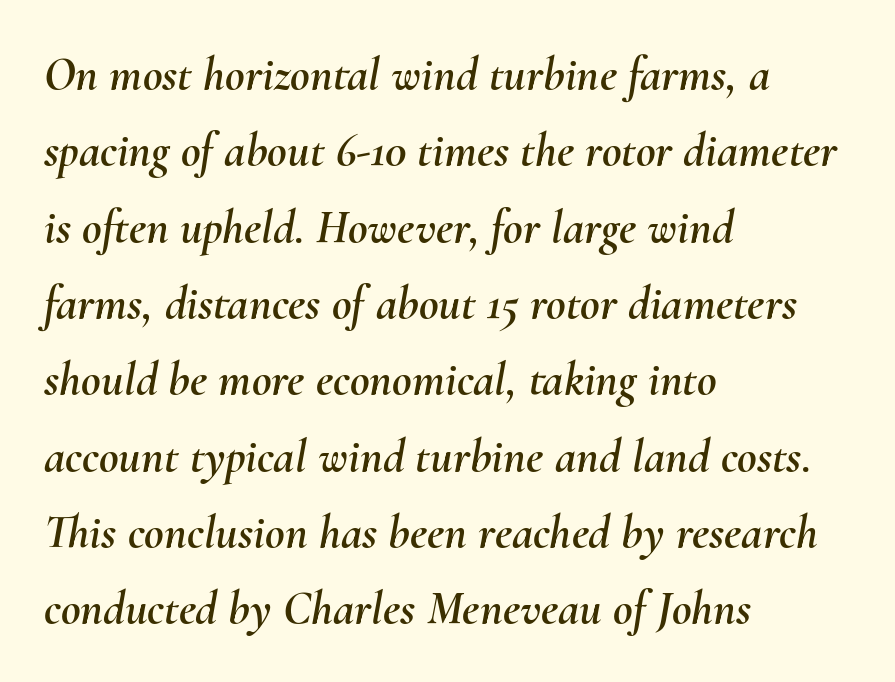
The image shows 48 px text type, italic (leaning right); set left-aligned, normal line spacing (1.59x), normal letter spacing, not underlined; medium stroke contrast and a small x-height.
